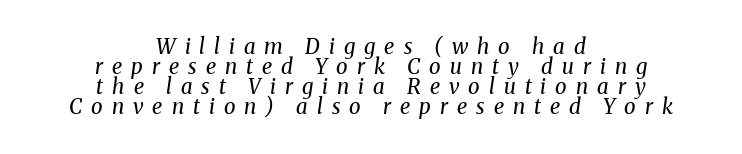
The image shows 21 px text type, italic (leaning right); set centered, tight line spacing (0.96x), unusually wide letter spacing (+0.43 em), not underlined.
